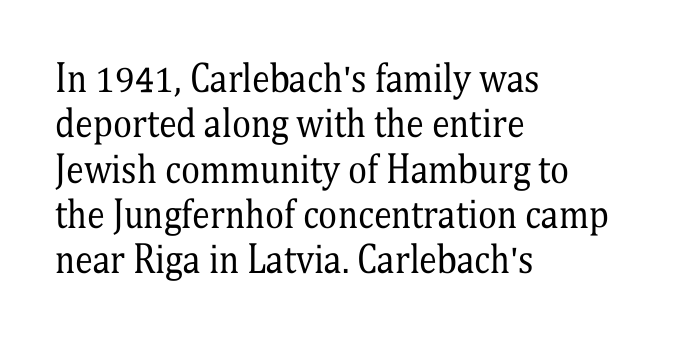
Q: Is the text bold? A: No.
Q: Is the text italic (slanted)? A: No, it is upright.
Q: Is the typeface a serif or a sans-serif typeface? A: Serif.
Q: Is the text underlined? A: No.
Q: How is the paragraph aligned? A: Left-aligned.
Q: Is the spacing between letters normal or unusually wide? A: Normal.
Q: Is the spacing between lines tight, normal or loose? A: Normal.
Q: Width (condensed, normal, or wide)? A: Condensed.
Q: Stroke contrast? A: Medium.
Q: x-height? A: Medium.
Q: Monospaced? A: No.
